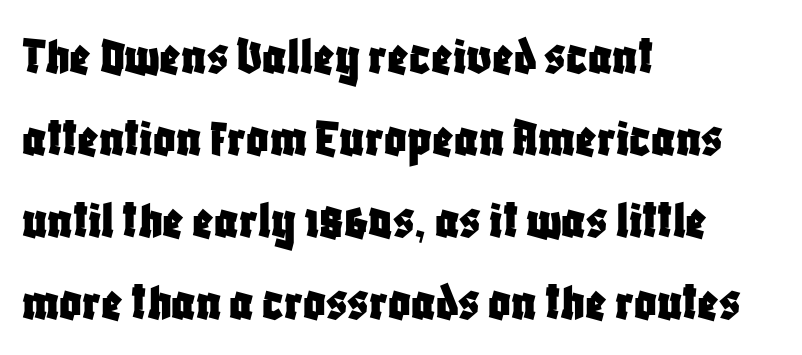
Q: Is the text italic (slanted)? A: No, it is upright.
Q: Is the typeface a serif or a sans-serif typeface? A: Sans-serif.
Q: Is the text underlined? A: No.
Q: How is the paragraph aligned? A: Left-aligned.
Q: Is the spacing between letters normal or unusually wide? A: Normal.
Q: Is the spacing between lines tight, normal or loose? A: Normal.
Q: Width (condensed, normal, or wide)? A: Condensed.
Q: Stroke contrast? A: Low.
Q: x-height? A: Large.
Q: Monospaced? A: No.
